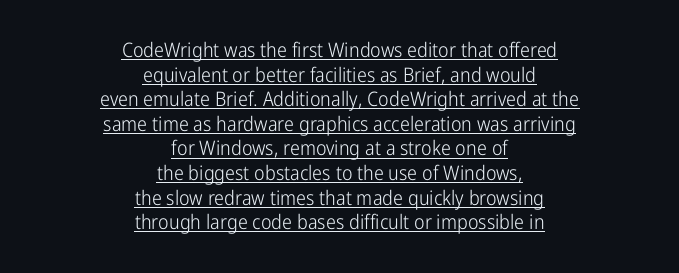
{"italic": "no", "bold": "no", "underline": "yes", "align": "center", "line_spacing_ratio": 1.23, "letter_spacing": "normal", "letter_spacing_em": 0.0, "glyph_px": 20}
